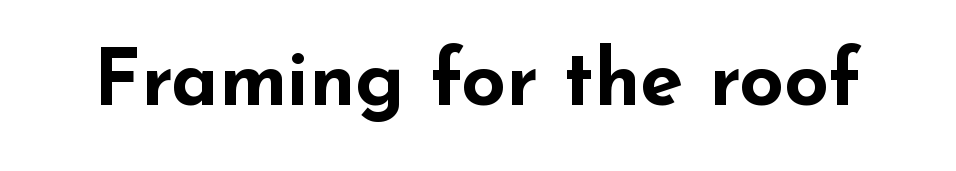
Q: Is the text bold? A: Yes.
Q: Is the text italic (slanted)? A: No, it is upright.
Q: Is the typeface a serif or a sans-serif typeface? A: Sans-serif.
Q: Is the text underlined? A: No.
Q: Is the spacing between letters normal or unusually wide? A: Normal.
Q: Width (condensed, normal, or wide)? A: Wide.
Q: Stroke contrast? A: Low.
Q: x-height? A: Small.
Q: Monospaced? A: No.
